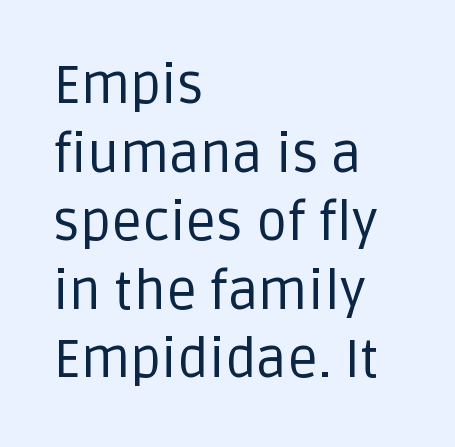
Q: Is the text bold? A: No.
Q: Is the text italic (slanted)? A: No, it is upright.
Q: Is the typeface a serif or a sans-serif typeface? A: Sans-serif.
Q: Is the text underlined? A: No.
Q: How is the paragraph aligned? A: Left-aligned.
Q: Is the spacing between letters normal or unusually wide? A: Normal.
Q: Is the spacing between lines tight, normal or loose? A: Normal.
Q: Width (condensed, normal, or wide)? A: Normal.
Q: Stroke contrast? A: Low.
Q: x-height? A: Large.
Q: Monospaced? A: No.
